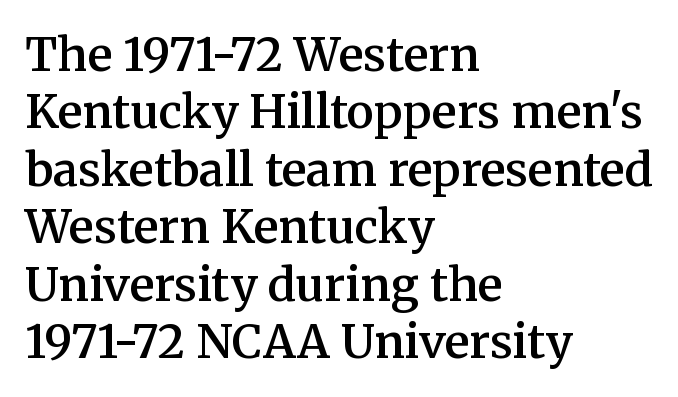
The image shows 46 px semibold serif type, upright; set left-aligned, normal line spacing (1.25x), normal letter spacing, not underlined; medium stroke contrast and a medium x-height.
